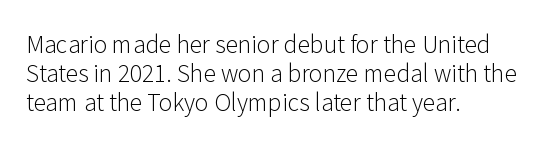
{"italic": "no", "bold": "no", "underline": "no", "align": "left", "line_spacing": "normal", "line_spacing_ratio": 1.26, "letter_spacing": "normal", "letter_spacing_em": 0.0, "glyph_px": 23}
